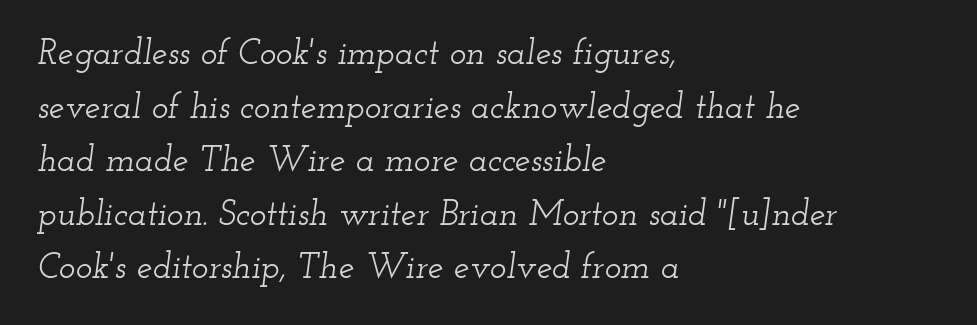
Q: Is the text italic (slanted)? A: Yes, it leans right by about 12 degrees.
Q: Is the typeface a serif or a sans-serif typeface? A: Serif.
Q: Is the text underlined? A: No.
Q: How is the paragraph aligned? A: Left-aligned.
Q: Is the spacing between letters normal or unusually wide? A: Normal.
Q: Is the spacing between lines tight, normal or loose? A: Normal.
Q: Width (condensed, normal, or wide)? A: Wide.
Q: Stroke contrast? A: Low.
Q: x-height? A: Small.
Q: Monospaced? A: No.
